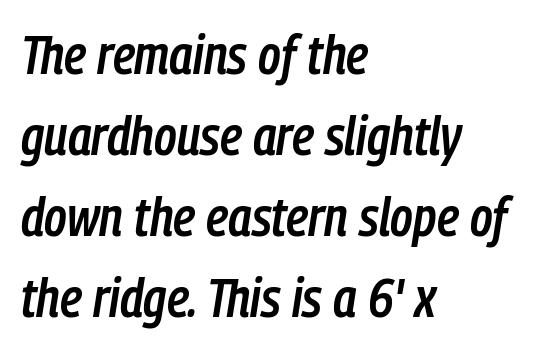
Q: Is the text bold? A: Semi-bold.
Q: Is the text italic (slanted)? A: Yes, it leans right by about 9 degrees.
Q: Is the text underlined? A: No.
Q: How is the paragraph aligned? A: Left-aligned.
Q: Is the spacing between letters normal or unusually wide? A: Normal.
Q: Is the spacing between lines tight, normal or loose? A: Normal.
Q: Width (condensed, normal, or wide)? A: Condensed.
Q: Stroke contrast? A: Low.
Q: x-height? A: Medium.
Q: Monospaced? A: No.
